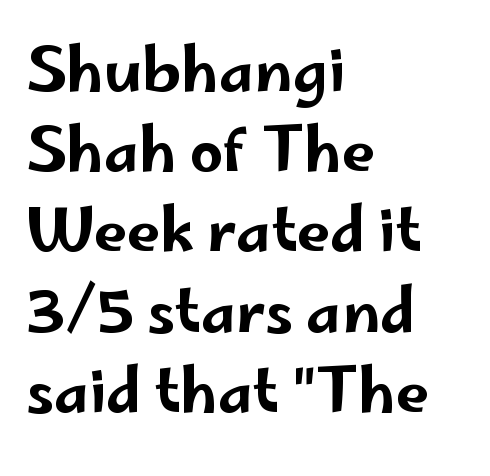
Q: Is the text italic (slanted)? A: No, it is upright.
Q: Is the typeface a serif or a sans-serif typeface? A: Sans-serif.
Q: Is the text underlined? A: No.
Q: How is the paragraph aligned? A: Left-aligned.
Q: Is the spacing between letters normal or unusually wide? A: Normal.
Q: Is the spacing between lines tight, normal or loose? A: Normal.
Q: Width (condensed, normal, or wide)? A: Wide.
Q: Stroke contrast? A: Low.
Q: x-height? A: Small.
Q: Monospaced? A: No.
